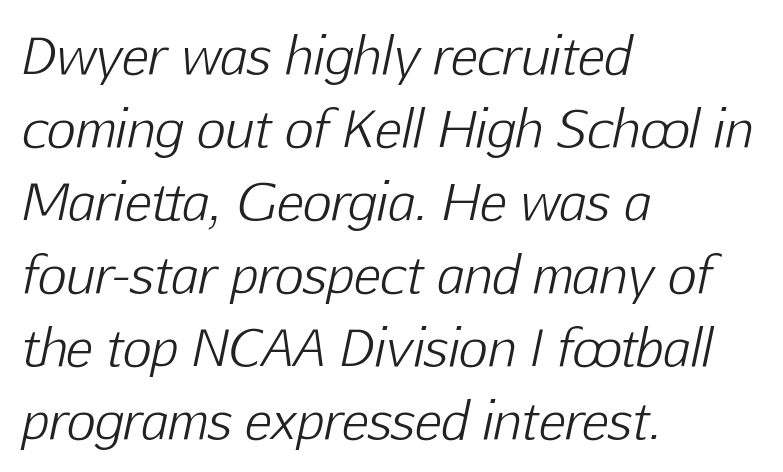
The image shows 50 px light type, italic (leaning right); set left-aligned, normal line spacing (1.46x), normal letter spacing, not underlined; low stroke contrast and a medium x-height.
